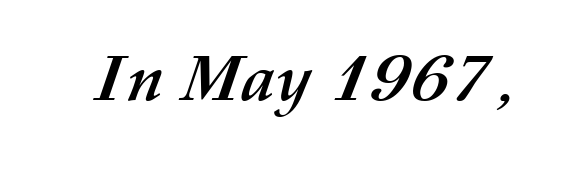
Think of a printed novel: that variable character pitch is what you see here. Typesetter's note: full bold, strokes at maximum text heaviness. The letterforms sit shoulder to shoulder at normal distance. Underline: absent.
